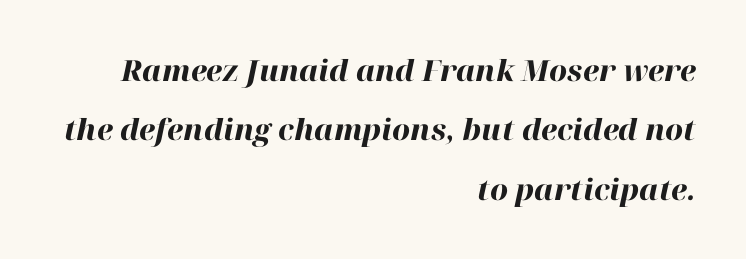
The image shows 29 px heavy type, italic (leaning right); set right-aligned, loose line spacing (2.05x), normal letter spacing, not underlined; high stroke contrast and a medium x-height.
